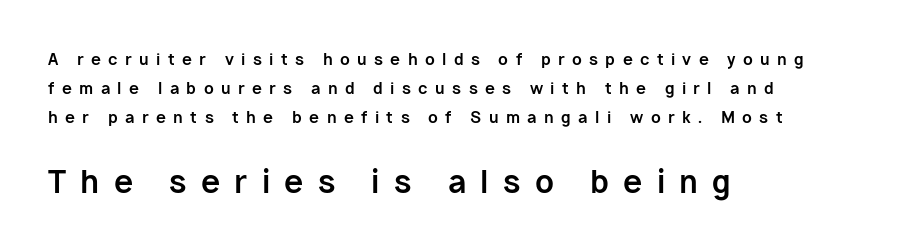
You could only call the tracking loose — the letters float apart. The letters stand upright; this is a roman face. Every letter is thick-stroked: bold, no question. A classic flush-left, rag-right setting is used for this passage. A typesetter would call this proportional, since set widths differ per character.
